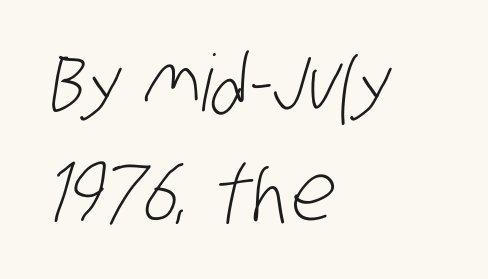
{"serif": "no", "bold": "no", "weight": "light", "width": "condensed", "stroke_contrast": "low", "x_height": "large", "monospaced": "no", "underline": "no", "align": "left", "line_spacing": "normal", "line_spacing_ratio": 1.41, "letter_spacing": "normal", "letter_spacing_em": 0.0, "glyph_px": 78}
